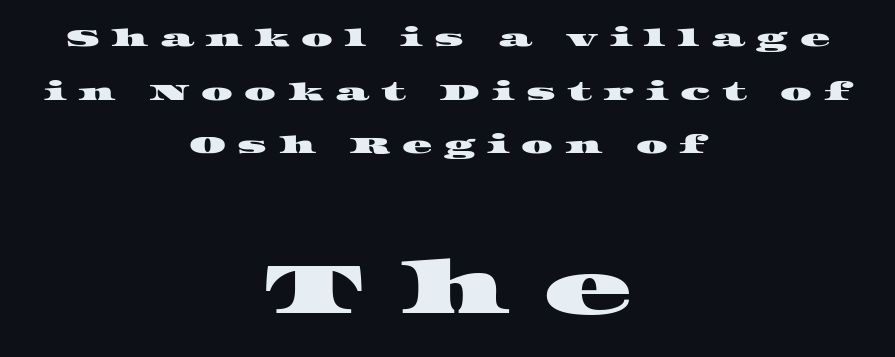
Q: Is the typeface a serif or a sans-serif typeface? A: Serif.
Q: Is the text underlined? A: No.
Q: How is the paragraph aligned? A: Centered.
Q: Is the spacing between letters normal or unusually wide? A: Unusually wide.
Q: Is the spacing between lines tight, normal or loose? A: Loose.
Q: Which block of text is set in a larger size, the first (top) or the second (bottom)? A: The second (bottom) one.
Q: Width (condensed, normal, or wide)? A: Wide.
Q: Stroke contrast? A: High.
Q: x-height? A: Large.
Q: Monospaced? A: No.
